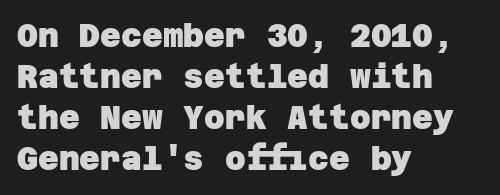
Check the space under the baseline: it is left empty. The compositor pushed each line to the left boundary. The designer went with a sans here, leaving each stem footless. Caption: standard tracking, unaltered. The space between consecutive lines is moderate.
